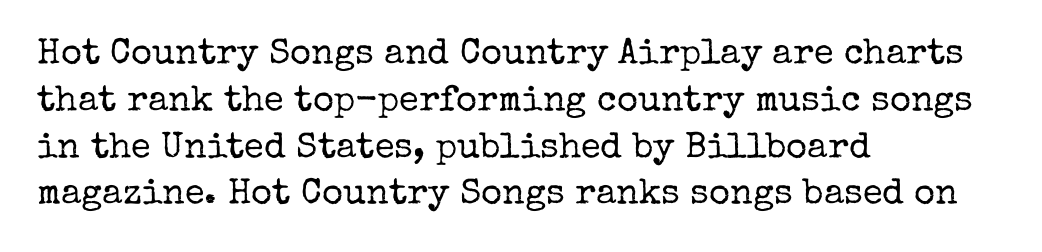
Letter spacing: default. To sum up the face: it has serifs. A typesetter would call this proportional, since set widths differ per character. The rendering uses a moderate line-height, typical for paragraphs.
